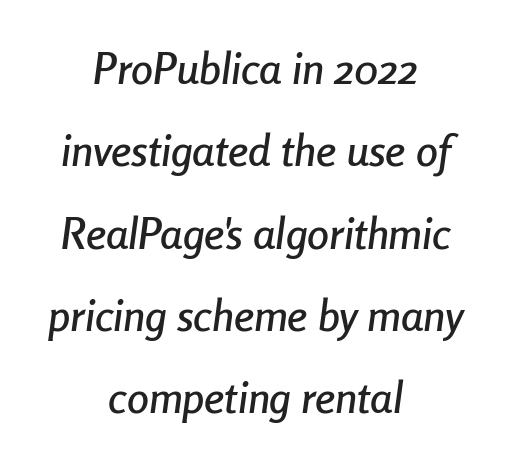
Proportional: the letters do not fall into vertical columns. Does the copy run flush right? No — it is centered line by line. The passage shown is not underscored anywhere. This is oblique type, the kind used for emphasis or titles.
